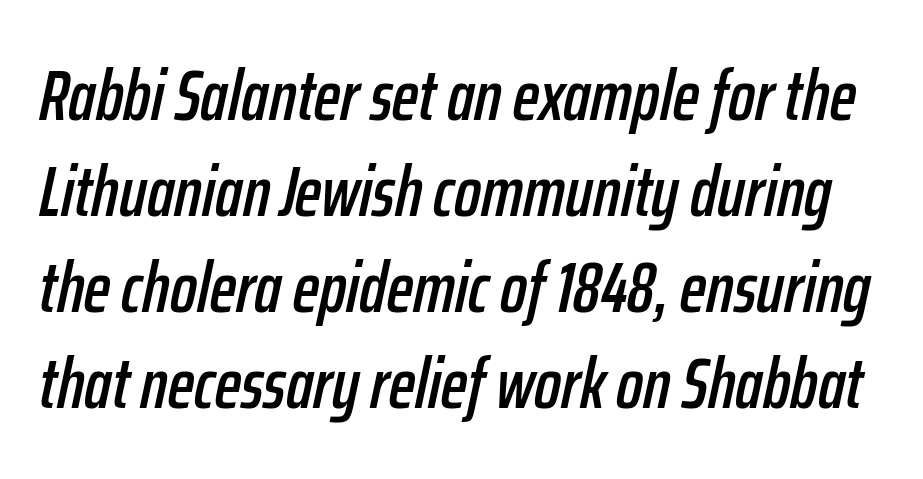
Q: Is the text italic (slanted)? A: Yes, it leans right by about 12 degrees.
Q: Is the text underlined? A: No.
Q: Is the spacing between letters normal or unusually wide? A: Normal.
Q: Is the spacing between lines tight, normal or loose? A: Normal.
Q: Width (condensed, normal, or wide)? A: Condensed.
Q: Stroke contrast? A: Low.
Q: x-height? A: Medium.
Q: Monospaced? A: No.
